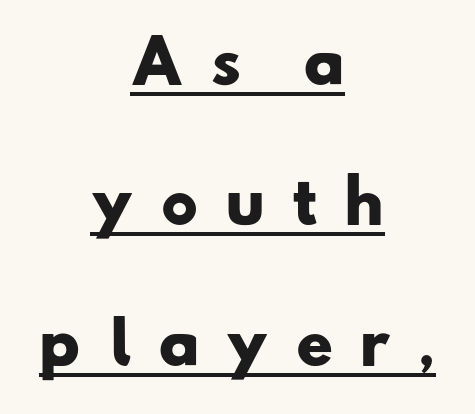
The image shows 58 px heavy, wide sans-serif type; set centered, loose line spacing (2.42x), unusually wide letter spacing (+0.44 em), underlined; low stroke contrast and a small x-height.
